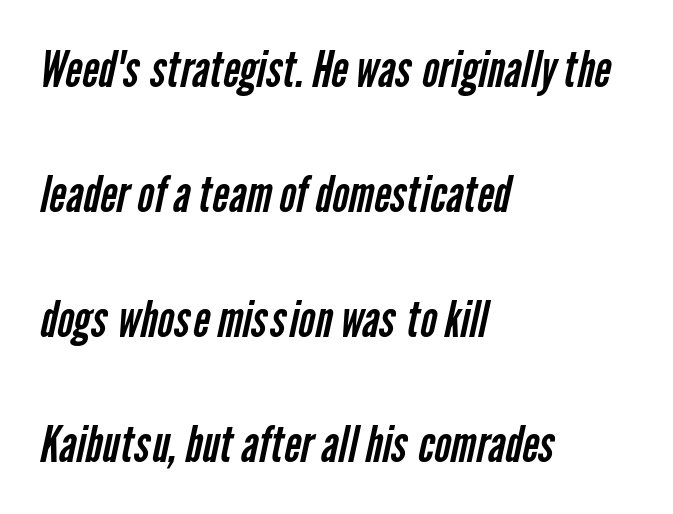
Is this a fixed-width face? No — the glyphs have proportional, varying widths. Is the letter spacing exaggerated? No — it looks like the ordinary default. Heaviness? Minimal to ordinary, like unemphasized prose. Honestly, there is no underline to notice here at all.
